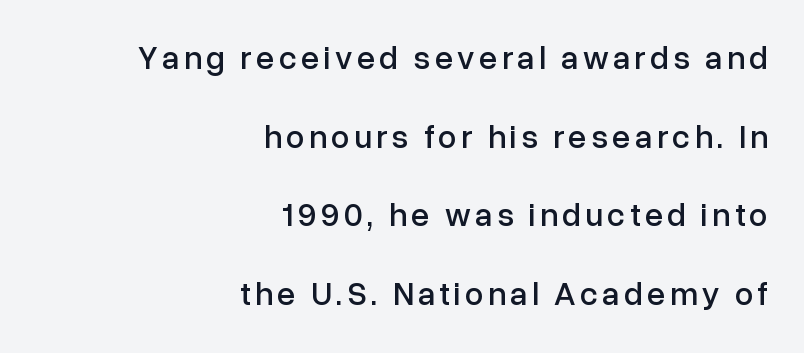
In terms of posture, this sample is upright. Looks like regular typesetting: each glyph gets only the width it needs. Vertical spacing — loose. Does the copy run flush right? Yes — the right margin is perfectly even. Bare-footed words on every line. The type family on display is of the sans-serif kind.
